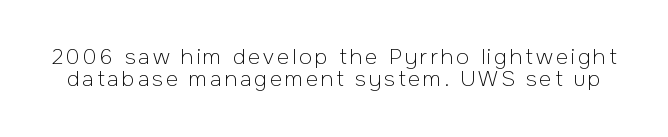
Q: Is the text bold? A: No.
Q: Is the text italic (slanted)? A: No, it is upright.
Q: Is the text underlined? A: No.
Q: Is the spacing between lines tight, normal or loose? A: Tight.
